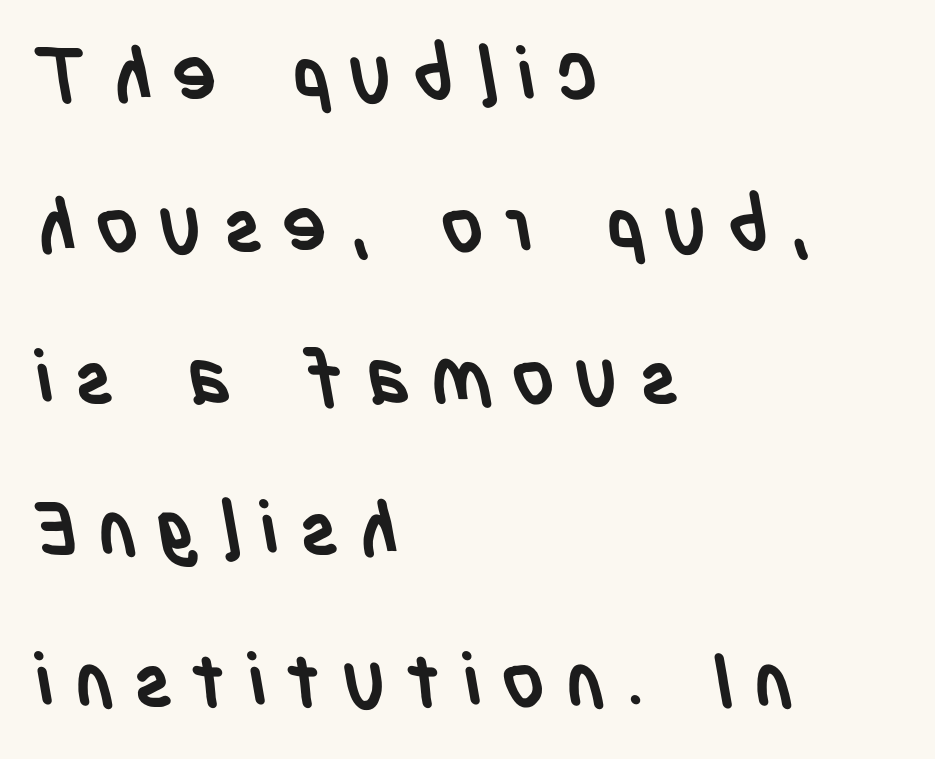
Letterform terminals end flat and unadorned throughout the passage. Here the designer chose a conventional face with non-uniform glyph widths. Is there much room between lines? Yes — plenty of vertical air separates them. Each glyph is drawn with heavy, bold strokes. The typesetter chose a ragged-right arrangement here.
